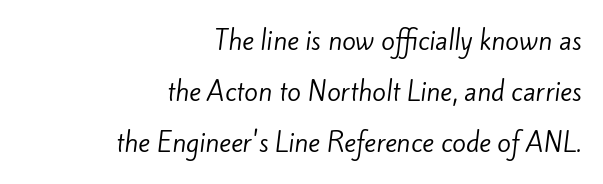
Q: Is the text bold? A: No.
Q: Is the text underlined? A: No.
Q: How is the paragraph aligned? A: Right-aligned.
Q: Is the spacing between letters normal or unusually wide? A: Normal.
Q: Is the spacing between lines tight, normal or loose? A: Loose.
